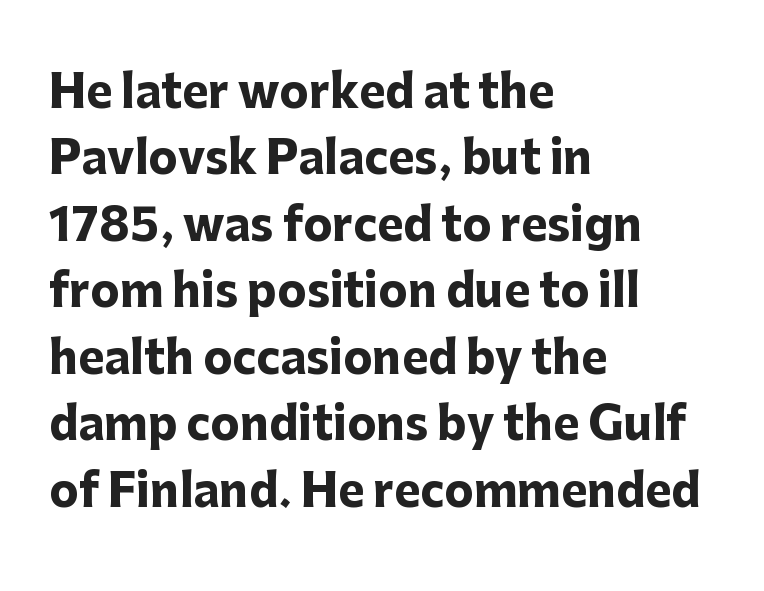
Each new line begins a customary step beneath the previous one. Are there feet on the stems? There aren't — it's a sans. How are the letters spaced? Ordinarily, with no added tracking. The lettering stays uniformly vertical, giving the passage a roman look. Here the designer chose a conventional face with non-uniform glyph widths.
